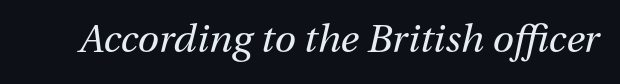
The image shows 39 px regular-weight type, italic (leaning right); set normal letter spacing, not underlined; medium stroke contrast and a medium x-height.
